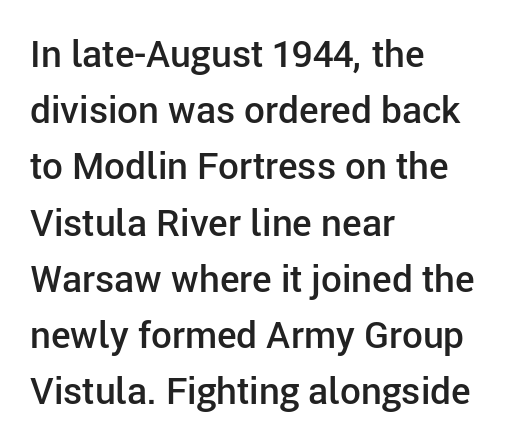
Q: Is the text bold? A: Semi-bold.
Q: Is the text italic (slanted)? A: No, it is upright.
Q: Is the typeface a serif or a sans-serif typeface? A: Sans-serif.
Q: Is the text underlined? A: No.
Q: How is the paragraph aligned? A: Left-aligned.
Q: Is the spacing between letters normal or unusually wide? A: Normal.
Q: Is the spacing between lines tight, normal or loose? A: Normal.
Q: Width (condensed, normal, or wide)? A: Normal.
Q: Stroke contrast? A: Low.
Q: x-height? A: Medium.
Q: Monospaced? A: No.
